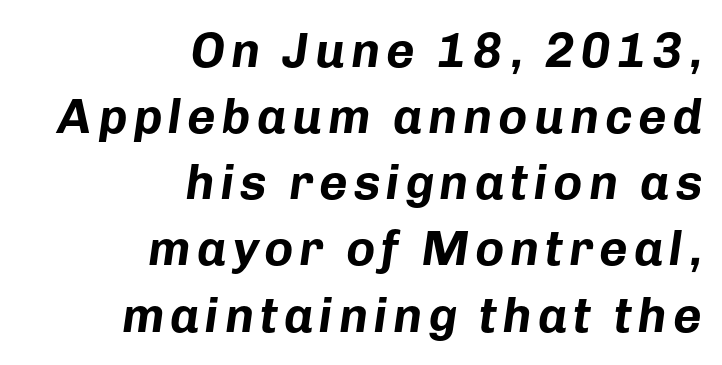
{"italic": "yes", "lean": "right", "slant_degrees": 8, "bold": "yes", "weight": "bold", "width": "normal", "stroke_contrast": "low", "x_height": "medium", "monospaced": "no", "underline": "no", "align": "right", "line_spacing": "normal", "line_spacing_ratio": 1.35, "glyph_px": 49}
